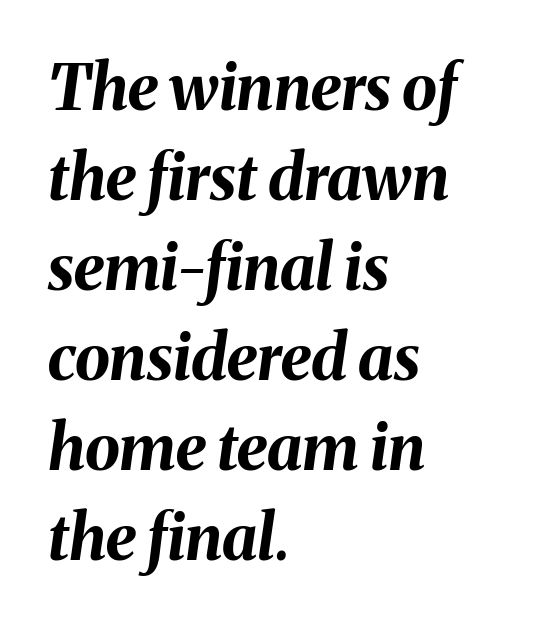
The image shows 63 px bold type, italic (leaning right); set left-aligned, normal line spacing (1.43x), normal letter spacing, not underlined; medium stroke contrast and a medium x-height.
